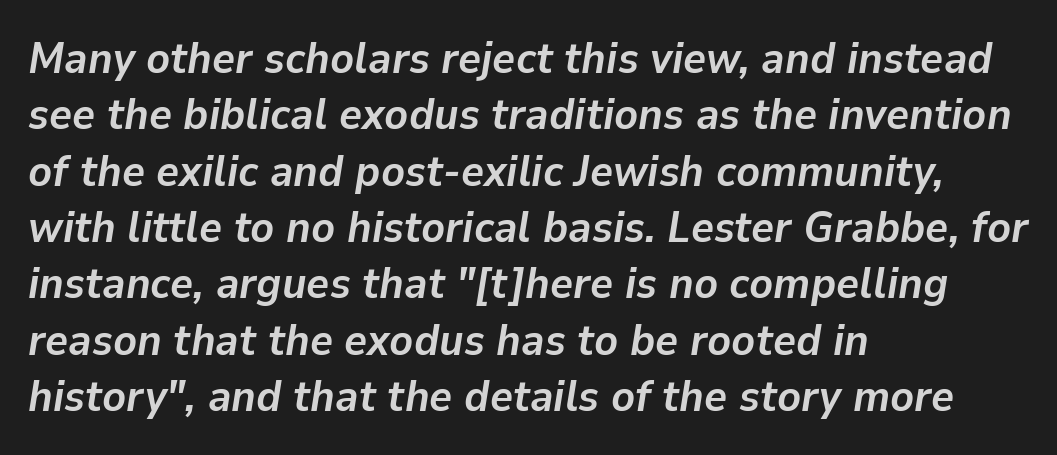
The image shows 44 px semibold type, italic (leaning right); set left-aligned, normal line spacing (1.28x), normal letter spacing, not underlined; low stroke contrast and a medium x-height.
